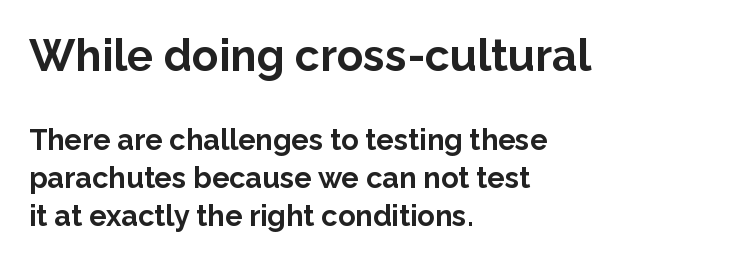
The image shows 44 px bold sans-serif type, upright; set left-aligned, normal line spacing (1.31x), normal letter spacing, not underlined; the first (top) block is 1.52x larger; low stroke contrast and a medium x-height.
